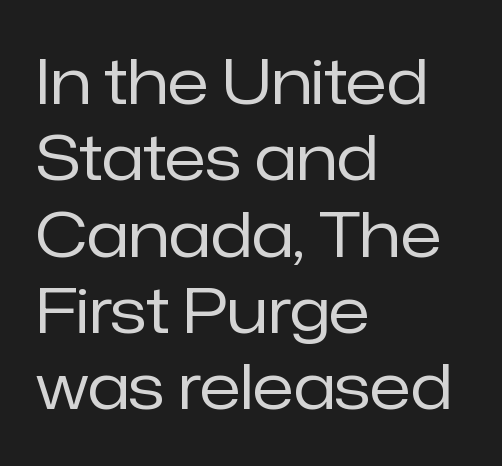
Q: Is the text bold? A: No.
Q: Is the text italic (slanted)? A: No, it is upright.
Q: Is the typeface a serif or a sans-serif typeface? A: Sans-serif.
Q: Is the text underlined? A: No.
Q: How is the paragraph aligned? A: Left-aligned.
Q: Is the spacing between letters normal or unusually wide? A: Normal.
Q: Width (condensed, normal, or wide)? A: Normal.
Q: Stroke contrast? A: Low.
Q: x-height? A: Medium.
Q: Monospaced? A: No.
